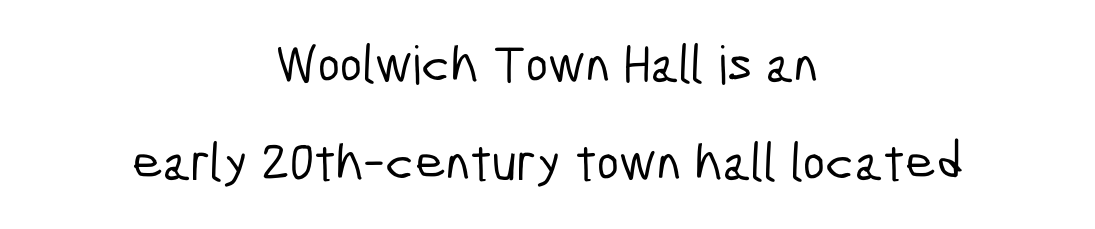
Is the letter spacing exaggerated? No — it looks like the ordinary default. Do the characters align in a grid? No, the font is proportional. Underline: absent. This is sans-serif lettering, the kind often seen on screens and signage. Casual observation: everything's sitting right in the middle.
